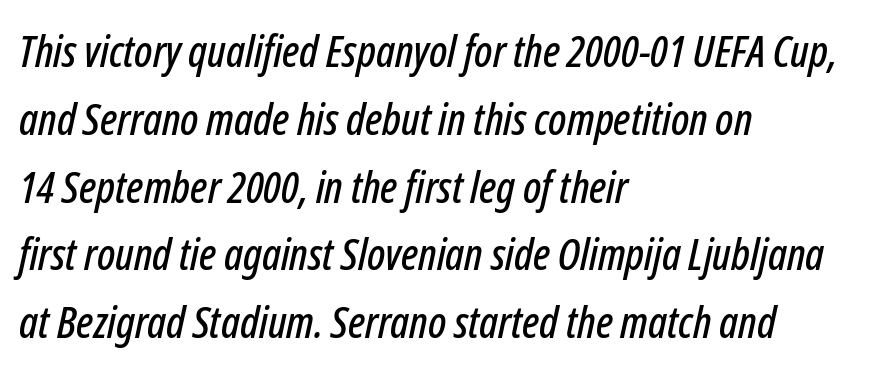
A typesetter would call this proportional, since set widths differ per character. Is the type slanted? Yes — the strokes lean at a clear angle. The words here are not underlined. If you drew a ruler down the left edge, every line would touch it. Compared with typical paragraphs, the rows here are spaced about the same. You could call the tracking neutral — neither tight nor loose.
